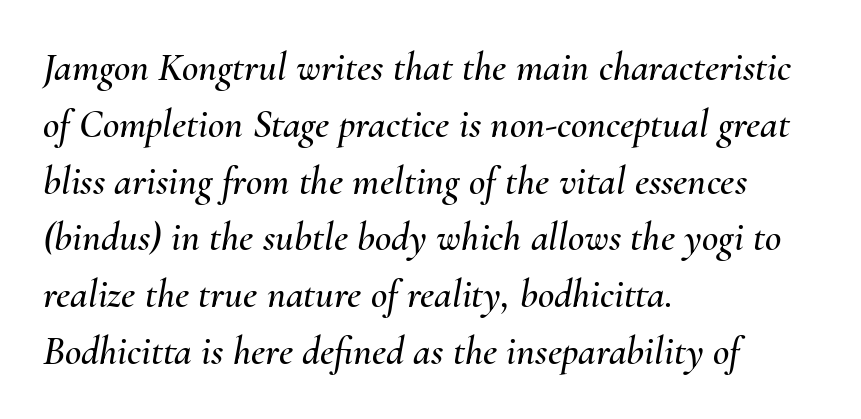
Italic? Definitely — the glyphs are oblique. Bare-footed words on every line. Spacing verdict: proportional, widths tailored to each character. Evenly set lines give the paragraph a standard silhouette.
